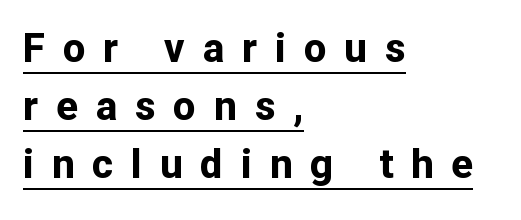
The lines sit at an ordinary, default distance from one another. The setting favours the left margin, as ordinary paragraphs usually do. Is the letter spacing exaggerated? Yes — the characters are pushed far apart. Examine the stroke ends and you'll find no serifs. Varying glyph widths throughout — classic text-font behaviour. Honestly, the underline is the first thing you notice here.
